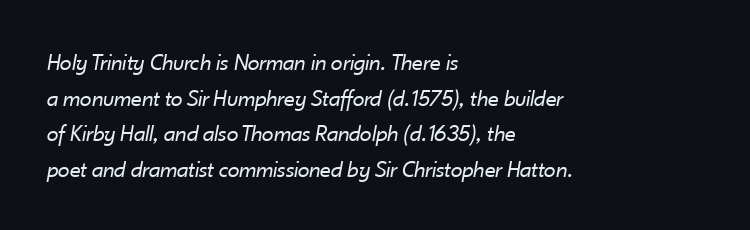
Q: Is the text bold? A: No.
Q: Is the text italic (slanted)? A: Yes, it leans right by about 10 degrees.
Q: Is the text underlined? A: No.
Q: How is the paragraph aligned? A: Left-aligned.
Q: Is the spacing between letters normal or unusually wide? A: Normal.
Q: Is the spacing between lines tight, normal or loose? A: Normal.
